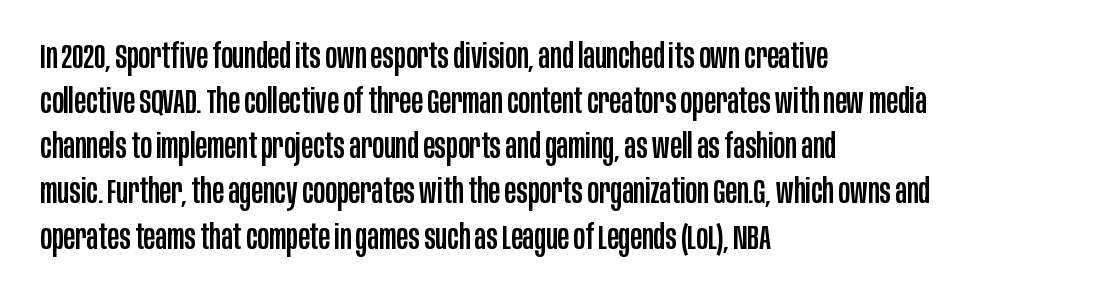
Q: Is the text italic (slanted)? A: No, it is upright.
Q: Is the typeface a serif or a sans-serif typeface? A: Sans-serif.
Q: Is the text underlined? A: No.
Q: How is the paragraph aligned? A: Left-aligned.
Q: Is the spacing between letters normal or unusually wide? A: Normal.
Q: Is the spacing between lines tight, normal or loose? A: Normal.
Q: Width (condensed, normal, or wide)? A: Condensed.
Q: Stroke contrast? A: Low.
Q: x-height? A: Large.
Q: Monospaced? A: No.
